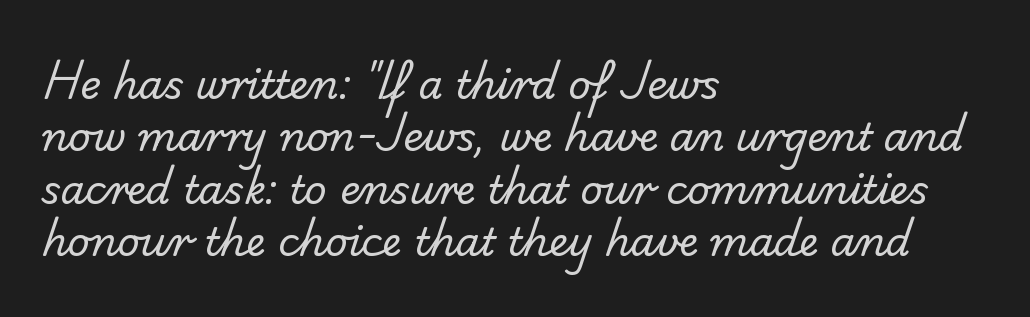
{"serif": "no", "bold": "no", "weight": "regular", "width": "normal", "stroke_contrast": "low", "x_height": "small", "monospaced": "no", "underline": "no", "align": "left", "line_spacing": "normal", "line_spacing_ratio": 1.34, "letter_spacing": "normal", "letter_spacing_em": 0.0, "glyph_px": 39}
